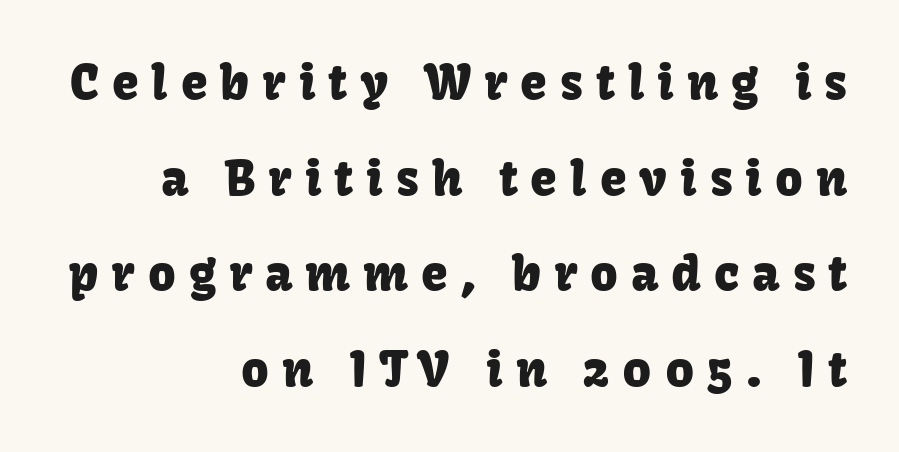
Compared with typical body copy, the letter spacing here is much looser. The glyphs in this specimen are sans serif. The baseline area is clear. Rows of type keep a wide berth in the vertical direction. Horizontally, the lines are justified to the trailing edge only.
